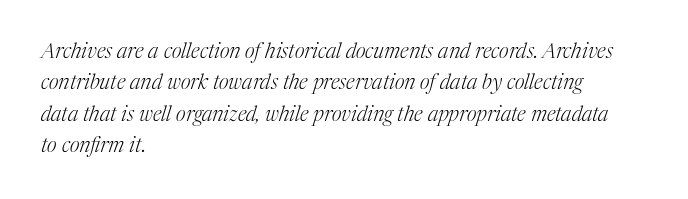
{"italic": "yes", "lean": "right", "slant_degrees": 17, "bold": "no", "underline": "no", "align": "left", "line_spacing": "normal", "line_spacing_ratio": 1.5, "letter_spacing": "normal", "letter_spacing_em": 0.0, "glyph_px": 21}
